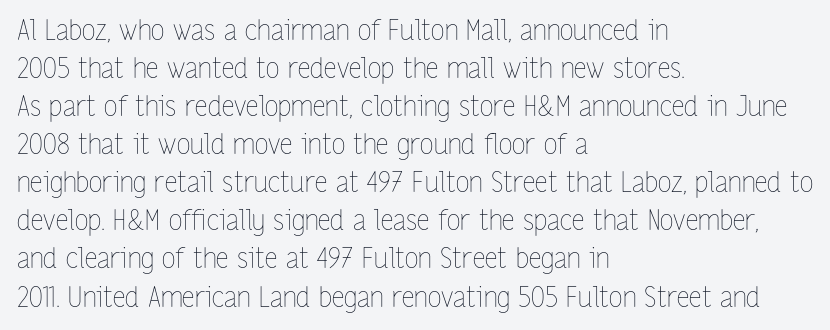
{"italic": "no", "bold": "no", "weight": "thin", "width": "condensed", "stroke_contrast": "low", "x_height": "medium", "monospaced": "no", "underline": "no", "align": "left", "line_spacing": "normal", "line_spacing_ratio": 1.36, "letter_spacing": "normal", "letter_spacing_em": 0.0, "glyph_px": 28}
